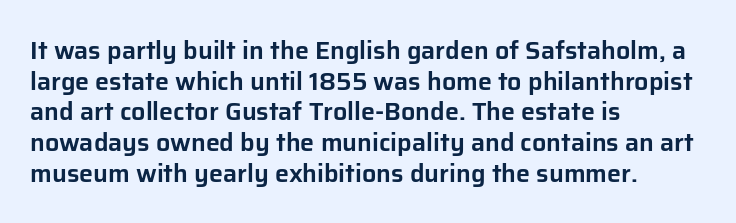
The image shows 25 px text type, upright; set left-aligned, line spacing 1.23x, normal letter spacing, not underlined.
